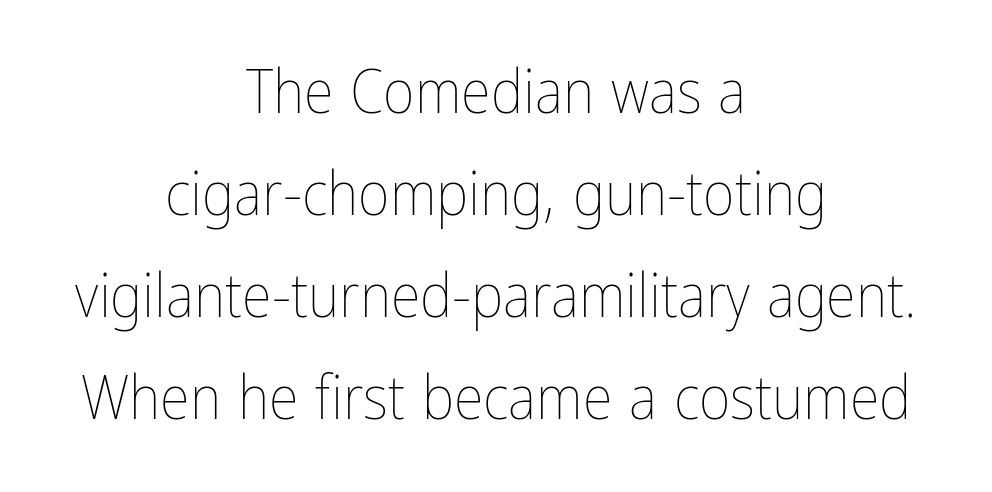
{"italic": "no", "bold": "no", "weight": "thin", "width": "condensed", "stroke_contrast": "low", "x_height": "medium", "monospaced": "no", "underline": "no", "align": "center", "line_spacing": "normal", "line_spacing_ratio": 1.67, "letter_spacing": "normal", "letter_spacing_em": 0.0, "glyph_px": 61}
